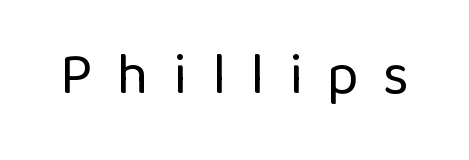
{"serif": "no", "italic": "no", "bold": "no", "weight": "regular", "width": "normal", "stroke_contrast": "low", "x_height": "medium", "monospaced": "no", "underline": "no", "letter_spacing": "wide", "letter_spacing_em": 0.42, "glyph_px": 58}
